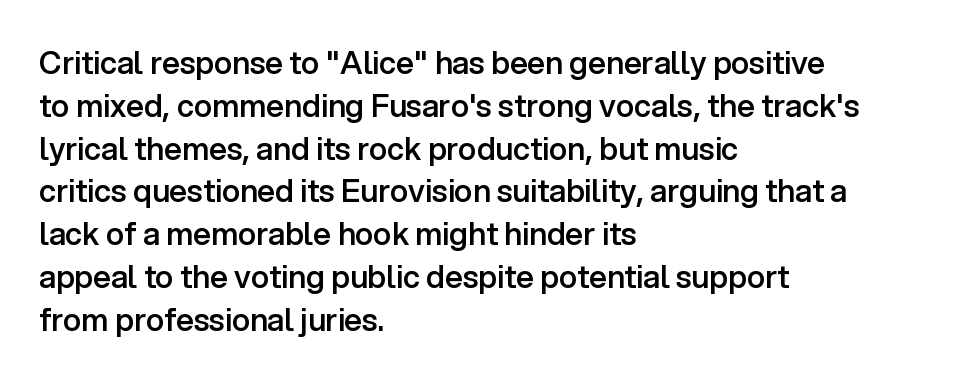
{"serif": "no", "italic": "no", "bold": "semi", "weight": "semibold", "width": "normal", "stroke_contrast": "low", "x_height": "medium", "monospaced": "no", "underline": "no", "align": "left", "line_spacing": "normal", "line_spacing_ratio": 1.38, "letter_spacing": "normal", "letter_spacing_em": 0.0, "glyph_px": 31}
